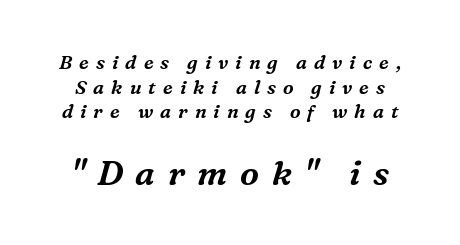
Q: Is the text italic (slanted)? A: Yes, it leans right by about 16 degrees.
Q: Is the typeface a serif or a sans-serif typeface? A: Serif.
Q: Is the text underlined? A: No.
Q: Is the spacing between letters normal or unusually wide? A: Unusually wide.
Q: Is the spacing between lines tight, normal or loose? A: Normal.
Q: Which block of text is set in a larger size, the first (top) or the second (bottom)? A: The second (bottom) one.
Q: Width (condensed, normal, or wide)? A: Normal.
Q: Stroke contrast? A: Medium.
Q: x-height? A: Medium.
Q: Monospaced? A: No.
